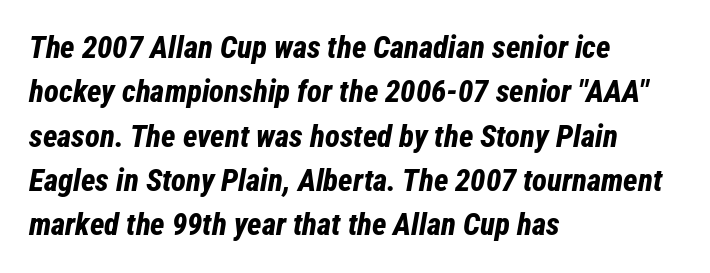
{"italic": "yes", "lean": "right", "slant_degrees": 12, "bold": "yes", "weight": "bold", "width": "condensed", "stroke_contrast": "low", "x_height": "medium", "monospaced": "no", "underline": "no", "align": "left", "line_spacing": "normal", "line_spacing_ratio": 1.43, "letter_spacing": "normal", "letter_spacing_em": 0.0, "glyph_px": 31}
